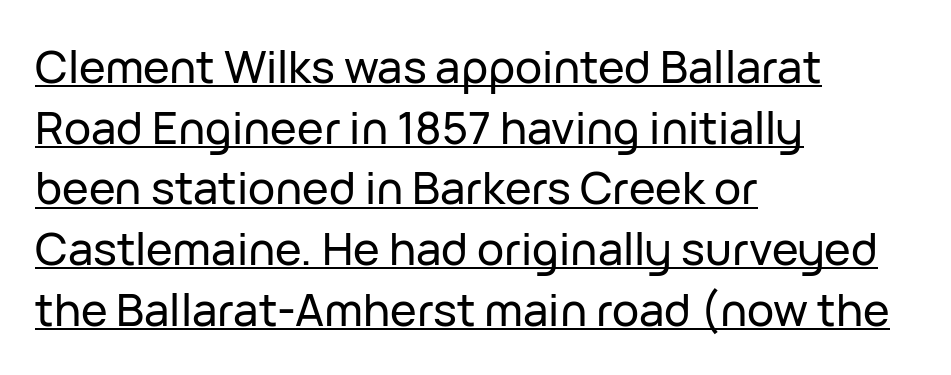
The image shows 45 px sans-serif type, upright; set left-aligned, normal line spacing (1.35x), normal letter spacing, underlined; low stroke contrast and a medium x-height.
